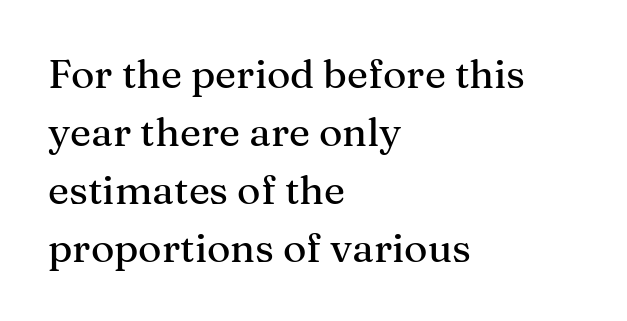
The image shows 40 px serif type, upright; set left-aligned, normal line spacing (1.45x), normal letter spacing, not underlined; medium stroke contrast and a medium x-height.
